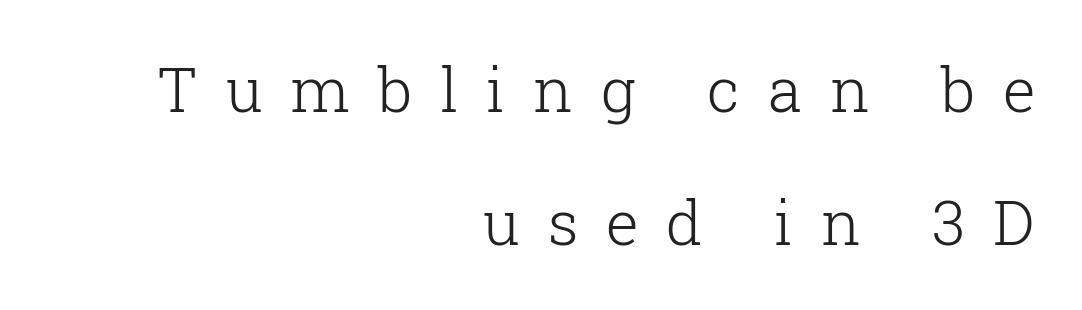
{"serif": "yes", "italic": "no", "bold": "no", "weight": "light", "width": "normal", "stroke_contrast": "low", "x_height": "medium", "monospaced": "no", "underline": "no", "align": "right", "line_spacing": "loose", "line_spacing_ratio": 2.15, "letter_spacing": "wide", "letter_spacing_em": 0.45, "glyph_px": 62}
